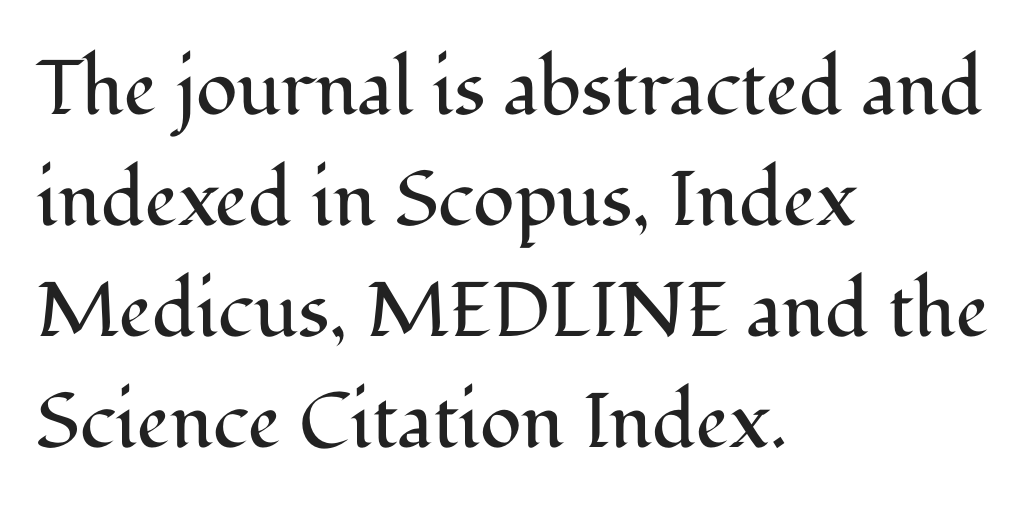
{"serif": "yes", "italic": "no", "bold": "no", "weight": "regular", "width": "normal", "stroke_contrast": "medium", "x_height": "medium", "monospaced": "no", "underline": "no", "align": "left", "line_spacing": "normal", "line_spacing_ratio": 1.44, "letter_spacing": "normal", "letter_spacing_em": 0.0, "glyph_px": 77}
